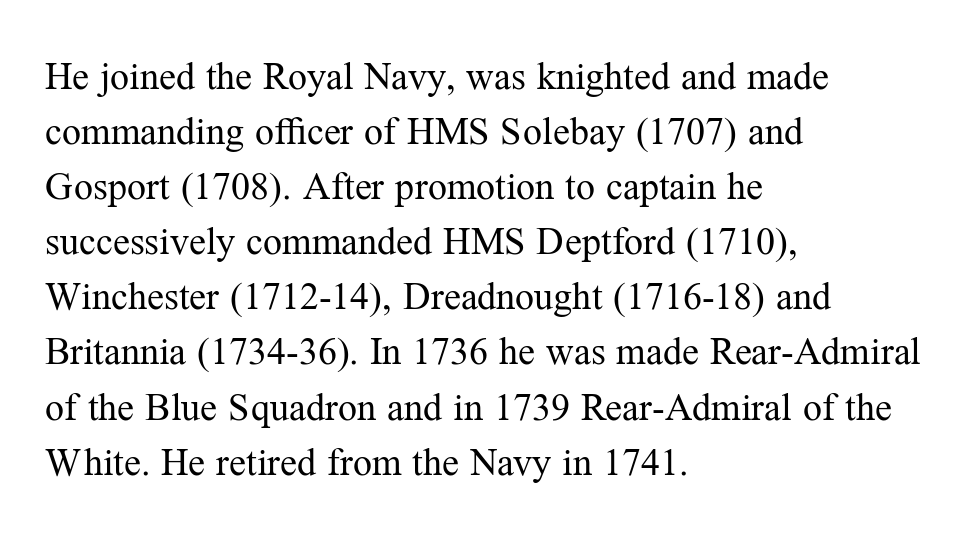
{"serif": "yes", "italic": "no", "bold": "no", "weight": "regular", "width": "normal", "stroke_contrast": "medium", "x_height": "medium", "monospaced": "no", "underline": "no", "align": "left", "line_spacing": "normal", "line_spacing_ratio": 1.45, "letter_spacing": "normal", "letter_spacing_em": 0.0, "glyph_px": 38}
